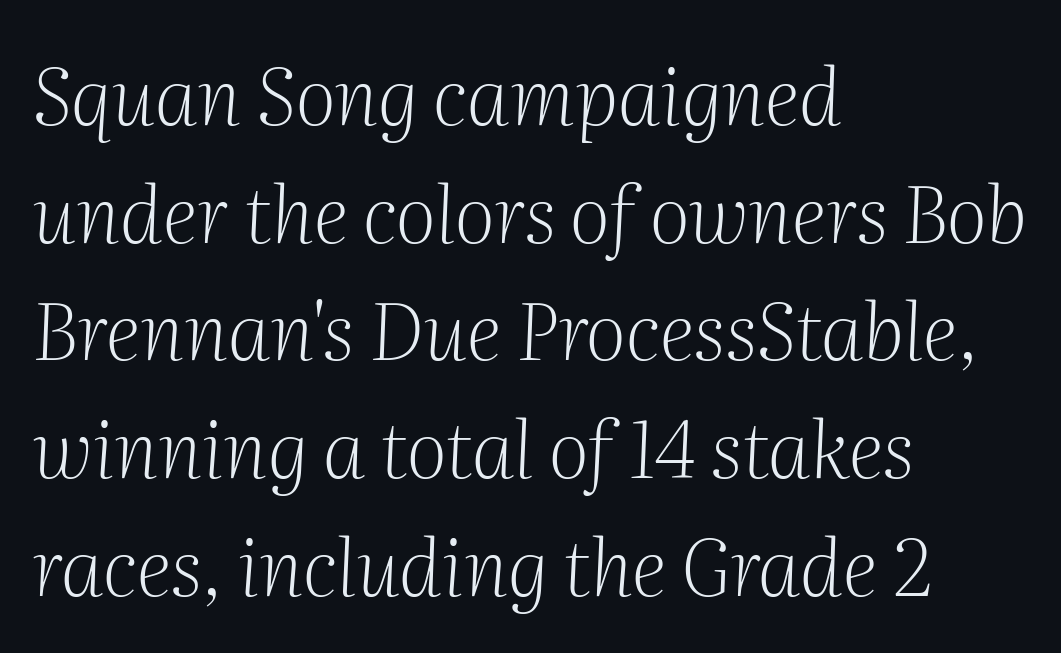
The image shows 79 px light serif type, italic (leaning right); set left-aligned, normal line spacing (1.49x), normal letter spacing, not underlined; medium stroke contrast and a medium x-height.
